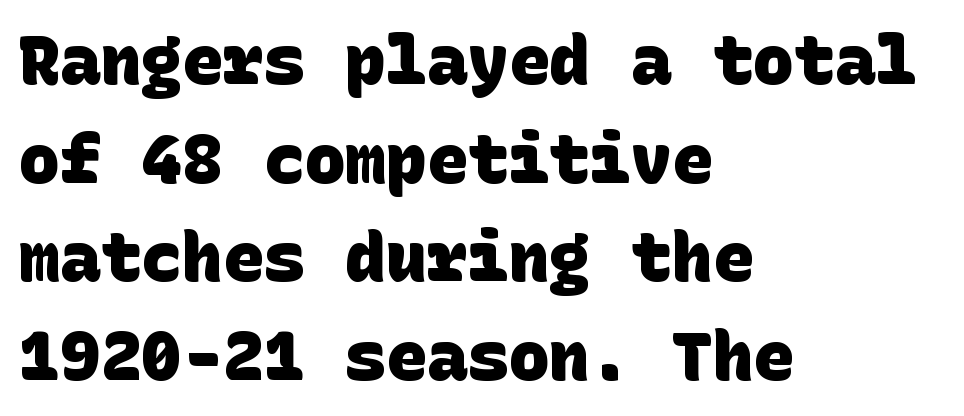
{"serif": "no", "bold": "yes", "weight": "heavy", "width": "normal", "stroke_contrast": "low", "x_height": "large", "underline": "no", "align": "left", "line_spacing": "normal", "line_spacing_ratio": 1.45, "letter_spacing": "normal", "letter_spacing_em": 0.0, "glyph_px": 68}
